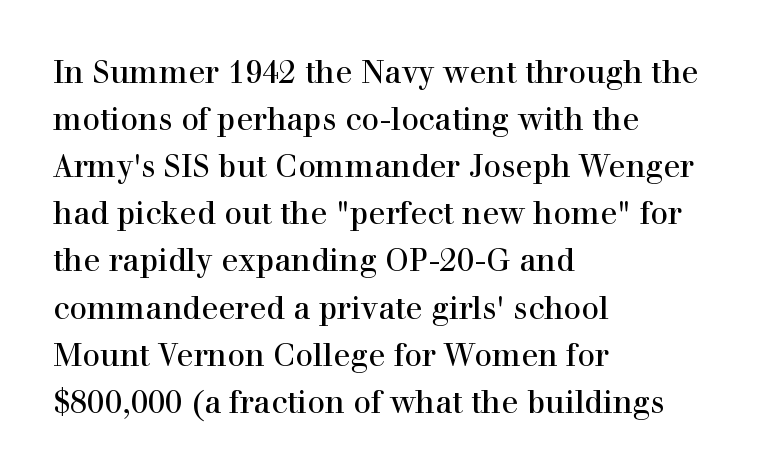
The image shows 31 px serif type, upright; set left-aligned, normal line spacing (1.52x), normal letter spacing, not underlined; a medium x-height.
